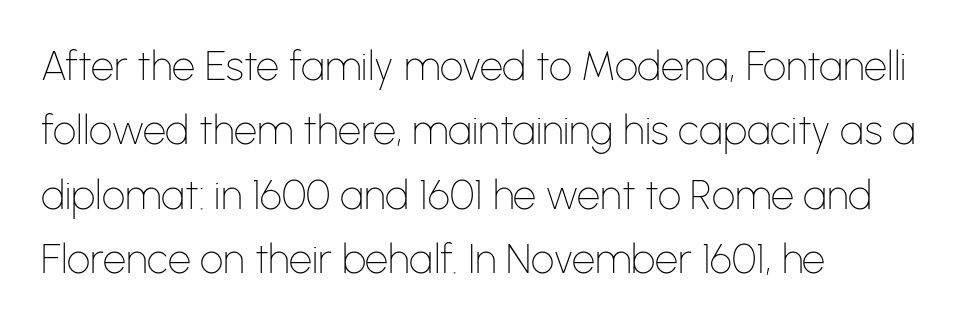
A typesetter would call this proportional, since set widths differ per character. This rendering uses left alignment, leaving the right contour irregular. Descender tails drop into unmarked territory. The leading is moderate, giving the passage an even texture. The text was rendered using a sans face with plain stroke endings.
